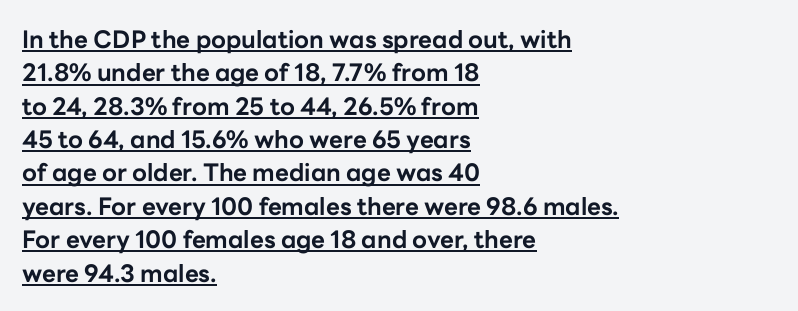
Unlike italic type, these characters show no tilt at all. Strokes here are thick enough to call this a true bold. Decoration check: the copy is underlined. The type is set solid horizontally, with unmodified tracking. Leftover space on each line is placed entirely after the last word. Compared with typical paragraphs, the rows here are spaced about the same.
